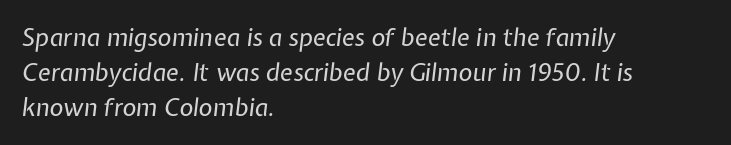
{"italic": "yes", "lean": "right", "slant_degrees": 7, "bold": "no", "underline": "no", "align": "left", "line_spacing": "normal", "line_spacing_ratio": 1.45, "letter_spacing": "normal", "letter_spacing_em": 0.0, "glyph_px": 24}
